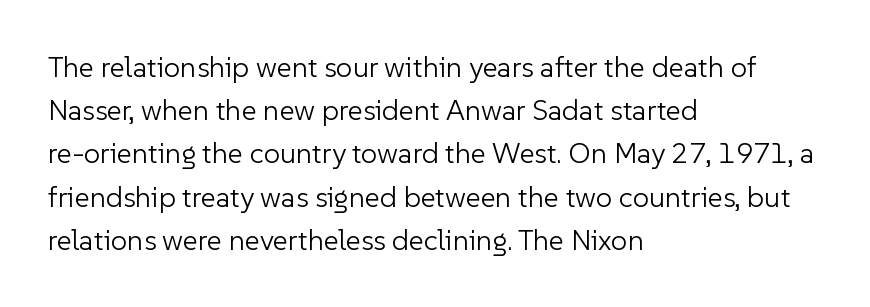
Q: Is the text bold? A: No.
Q: Is the text italic (slanted)? A: No, it is upright.
Q: Is the typeface a serif or a sans-serif typeface? A: Sans-serif.
Q: Is the text underlined? A: No.
Q: How is the paragraph aligned? A: Left-aligned.
Q: Is the spacing between letters normal or unusually wide? A: Normal.
Q: Is the spacing between lines tight, normal or loose? A: Normal.
Q: Width (condensed, normal, or wide)? A: Normal.
Q: Stroke contrast? A: Low.
Q: x-height? A: Medium.
Q: Monospaced? A: No.
